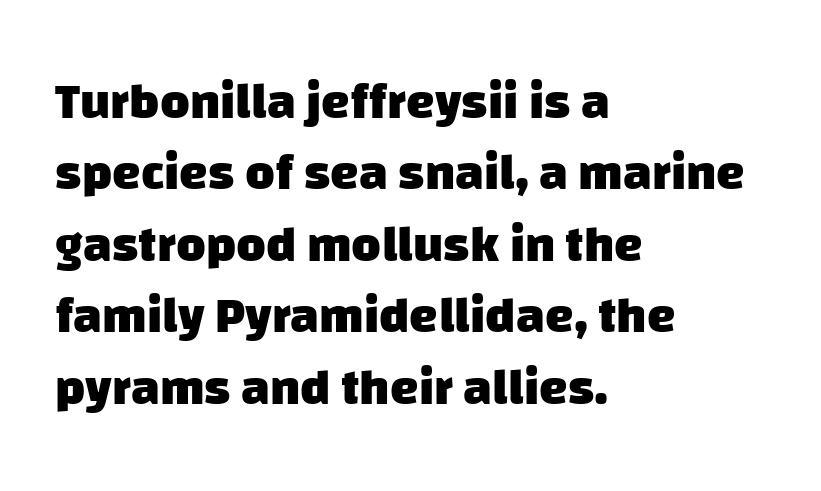
{"serif": "no", "bold": "yes", "weight": "heavy", "width": "normal", "stroke_contrast": "low", "x_height": "large", "monospaced": "no", "underline": "no", "align": "left", "line_spacing": "normal", "line_spacing_ratio": 1.4, "letter_spacing": "normal", "letter_spacing_em": 0.0, "glyph_px": 51}
